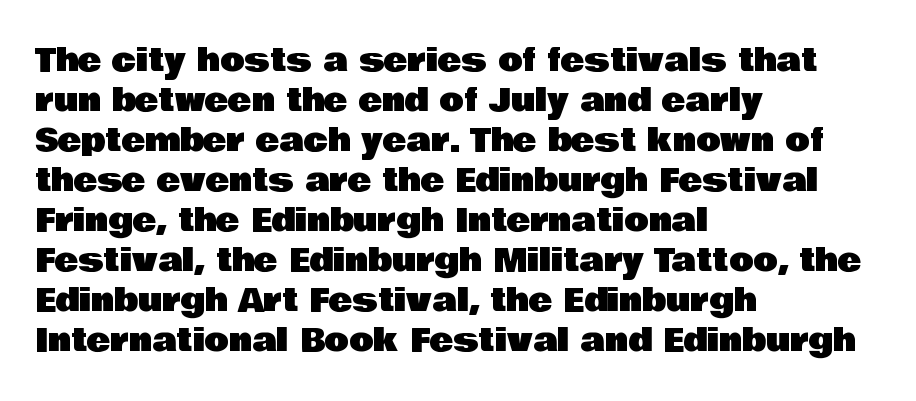
Q: Is the text italic (slanted)? A: No, it is upright.
Q: Is the typeface a serif or a sans-serif typeface? A: Sans-serif.
Q: Is the text underlined? A: No.
Q: How is the paragraph aligned? A: Left-aligned.
Q: Is the spacing between letters normal or unusually wide? A: Normal.
Q: Is the spacing between lines tight, normal or loose? A: Normal.
Q: Width (condensed, normal, or wide)? A: Normal.
Q: Stroke contrast? A: Low.
Q: x-height? A: Large.
Q: Monospaced? A: No.
